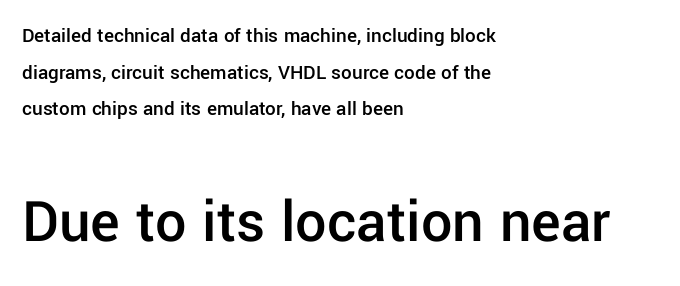
{"serif": "no", "italic": "no", "bold": "semi", "weight": "semibold", "width": "normal", "stroke_contrast": "low", "x_height": "medium", "monospaced": "no", "underline": "no", "align": "left", "line_spacing_ratio": 1.75, "letter_spacing": "normal", "letter_spacing_em": 0.0, "larger_block": "second", "size_ratio": 2.95, "glyph_px": 62}
